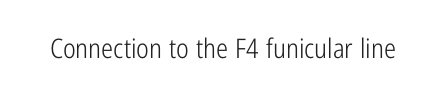
Has an underline been added? It has not. The type is set solid horizontally, with unmodified tracking. The characters are drawn with everyday or finer stroke widths. Every character sits straight up, as roman type does.
